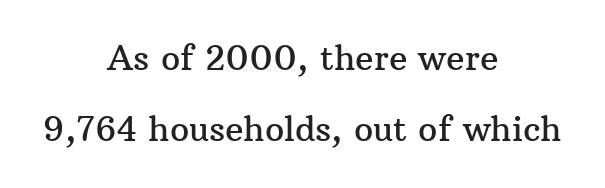
The image shows 34 px serif type, upright; set centered, loose line spacing (2.1x), normal letter spacing, not underlined; medium stroke contrast and a medium x-height.
